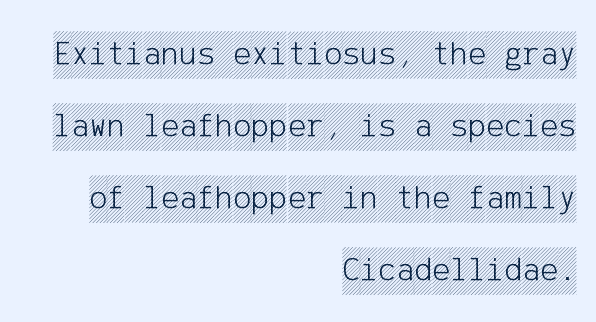
The image shows 34 px condensed type, upright; set right-aligned, loose line spacing (2.12x), normal letter spacing, not underlined; a large x-height.
